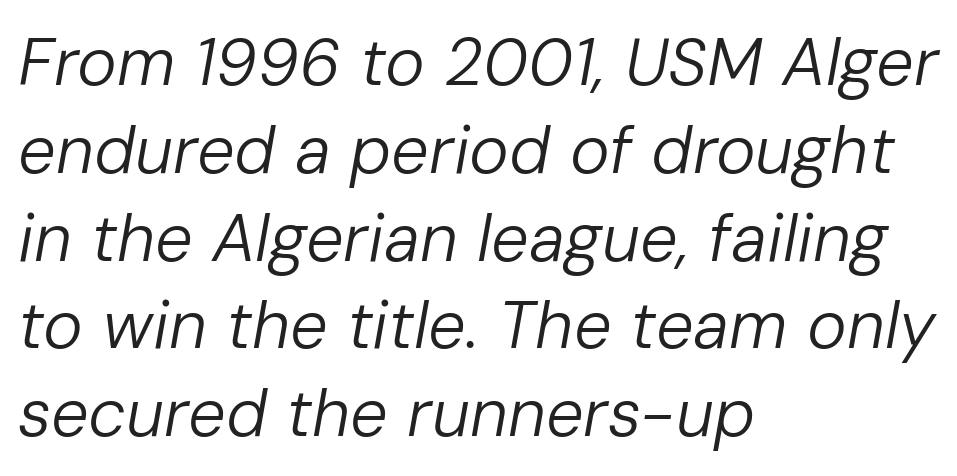
The passage is arranged the way most books set body copy — flush left. Do the characters align in a grid? No, the font is proportional. Summary of weight: not heavy and not bold. A bare baseline throughout the passage. Leading: standard. The horizontal fit of the characters is conventional and even.
